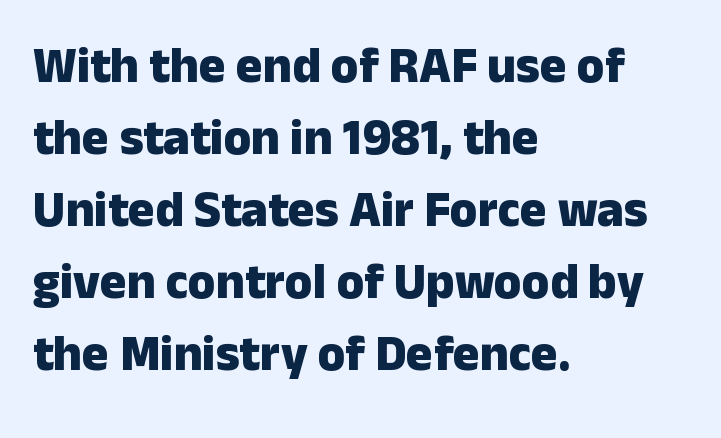
Vertically, the passage feels balanced, rows spaced as you'd expect. The letters advance in unequal steps, a hallmark of proportional type. There is no visible air inserted between adjacent glyphs. Quick note: underline off.
